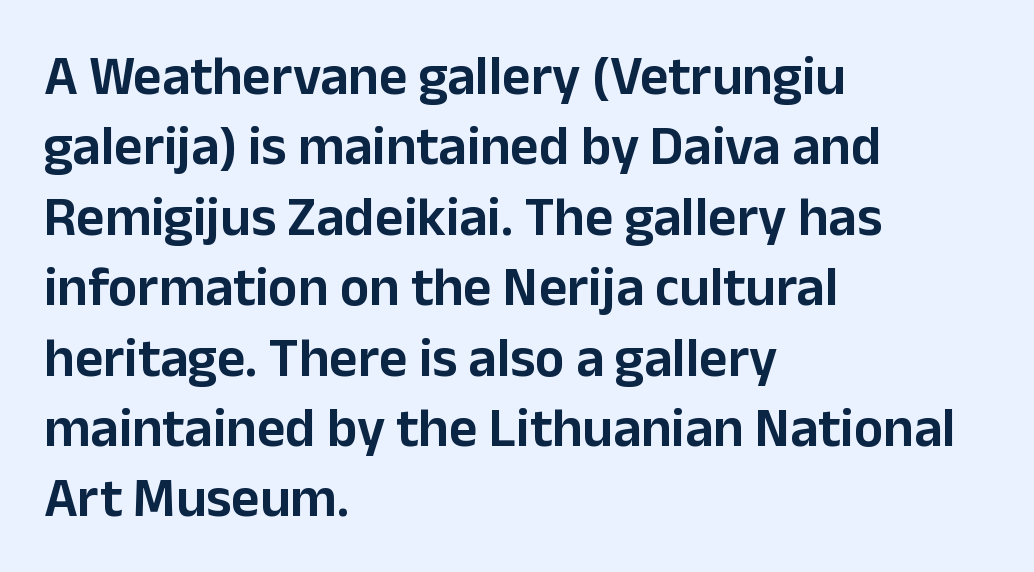
{"serif": "no", "italic": "no", "width": "normal", "stroke_contrast": "low", "x_height": "medium", "monospaced": "no", "underline": "no", "align": "left", "line_spacing": "normal", "line_spacing_ratio": 1.28, "letter_spacing": "normal", "letter_spacing_em": 0.0, "glyph_px": 55}
